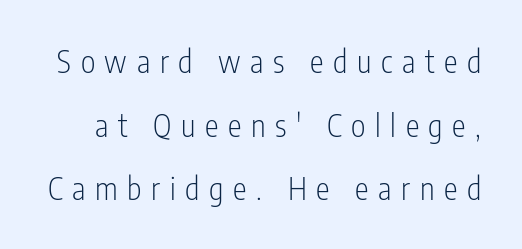
The image shows 31 px light, condensed sans-serif type, upright; set loose line spacing (2.05x), unusually wide letter spacing (+0.31 em), not underlined; low stroke contrast and a medium x-height.
